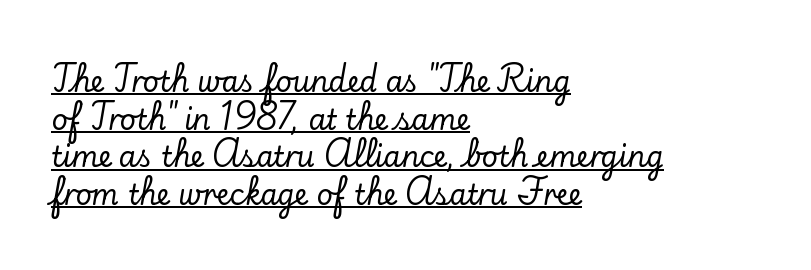
Q: Is the text italic (slanted)? A: Yes.
Q: Is the typeface a serif or a sans-serif typeface? A: Serif.
Q: Is the text underlined? A: Yes.
Q: How is the paragraph aligned? A: Left-aligned.
Q: Is the spacing between letters normal or unusually wide? A: Normal.
Q: Is the spacing between lines tight, normal or loose? A: Normal.
Q: Width (condensed, normal, or wide)? A: Normal.
Q: Stroke contrast? A: Low.
Q: x-height? A: Small.
Q: Monospaced? A: No.
